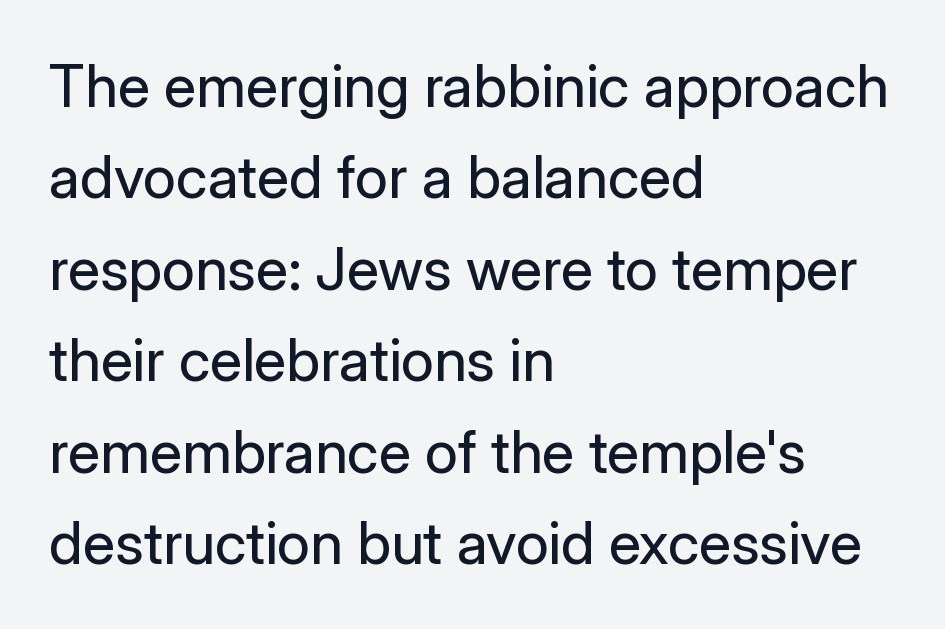
In terms of letterform style, serifs are entirely absent. Every character sits straight up, as roman type does. The tracking reads as untouched default to a designer's eye. Is the type heavy? It reads as light-to-regular instead. Do the characters align in a grid? No, the font is proportional. The lines in this sample share a left origin and differ only in where they stop.
